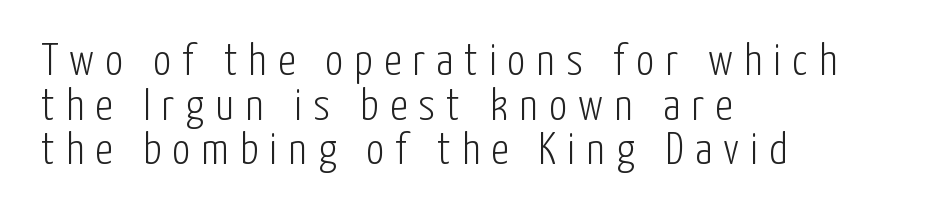
Q: Is the text bold? A: No.
Q: Is the text italic (slanted)? A: No, it is upright.
Q: Is the typeface a serif or a sans-serif typeface? A: Sans-serif.
Q: Is the text underlined? A: No.
Q: How is the paragraph aligned? A: Left-aligned.
Q: Is the spacing between letters normal or unusually wide? A: Unusually wide.
Q: Is the spacing between lines tight, normal or loose? A: Tight.
Q: Width (condensed, normal, or wide)? A: Condensed.
Q: Stroke contrast? A: Low.
Q: x-height? A: Medium.
Q: Monospaced? A: No.
